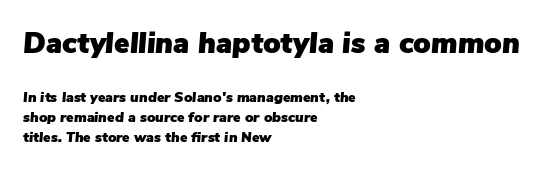
{"italic": "yes", "lean": "right", "slant_degrees": 5, "width": "normal", "stroke_contrast": "low", "x_height": "medium", "monospaced": "no", "underline": "no", "align": "left", "line_spacing": "normal", "line_spacing_ratio": 1.41, "letter_spacing": "normal", "letter_spacing_em": 0.0, "larger_block": "first", "size_ratio": 2.07, "glyph_px": 29}
